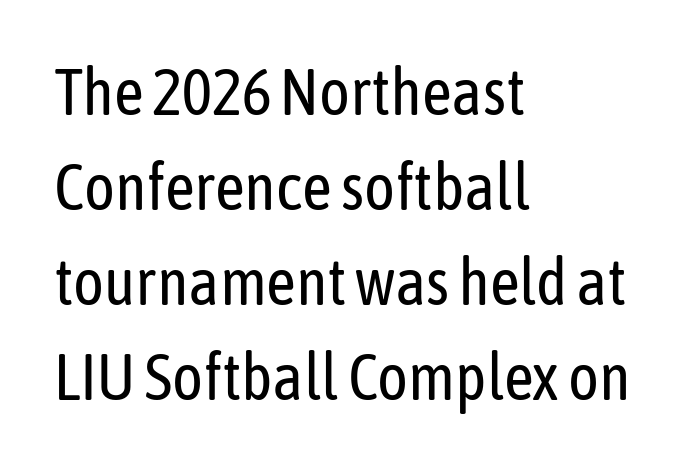
Q: Is the text bold? A: No.
Q: Is the text italic (slanted)? A: No, it is upright.
Q: Is the typeface a serif or a sans-serif typeface? A: Sans-serif.
Q: Is the text underlined? A: No.
Q: How is the paragraph aligned? A: Left-aligned.
Q: Is the spacing between letters normal or unusually wide? A: Normal.
Q: Is the spacing between lines tight, normal or loose? A: Normal.
Q: Width (condensed, normal, or wide)? A: Condensed.
Q: Stroke contrast? A: Low.
Q: x-height? A: Medium.
Q: Monospaced? A: No.
